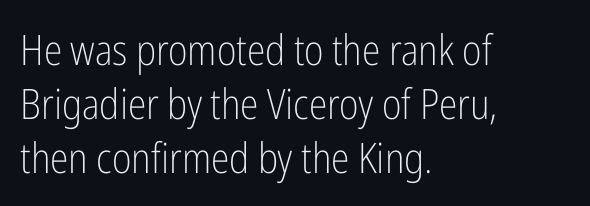
{"serif": "no", "italic": "no", "bold": "no", "weight": "light", "width": "condensed", "stroke_contrast": "low", "x_height": "medium", "monospaced": "no", "underline": "no", "align": "left", "line_spacing": "normal", "line_spacing_ratio": 1.28, "letter_spacing": "normal", "letter_spacing_em": 0.0, "glyph_px": 42}
